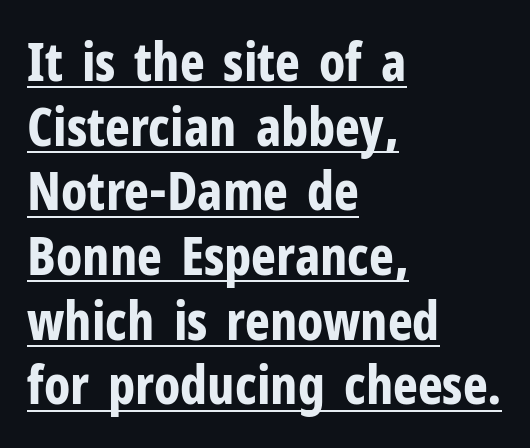
Is the type bold? Yes — the strokes are clearly thick and heavy. A classic flush-left, rag-right setting is used for this passage. The lettering is marked with a stroke running underneath it. The type family on display is of the sans-serif kind. Rendered with straight, roman letterforms.
